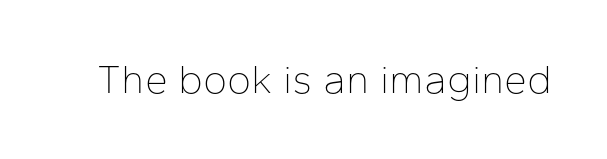
{"serif": "no", "italic": "no", "bold": "no", "weight": "thin", "width": "normal", "stroke_contrast": "low", "x_height": "medium", "monospaced": "no", "underline": "no", "letter_spacing": "normal", "letter_spacing_em": 0.0, "glyph_px": 41}
